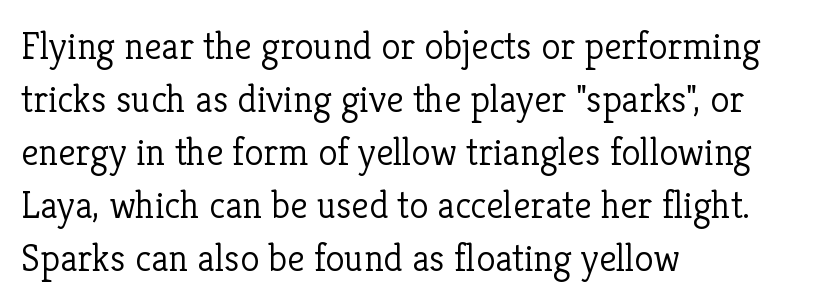
Compared with a centered layout, this one pins lines to the left instead. Designer's note — italics off, roman on. Heaviness? Minimal to ordinary, like unemphasized prose. Stroke terminals: seriffed. The leading is moderate, giving the passage an even texture. The face used here is proportionally spaced, like ordinary book or web type.
